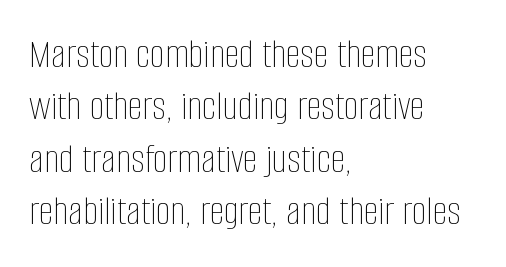
Spacing between characters is what you'd get straight out of the box. Varying glyph widths throughout — classic text-font behaviour. The words here are not underlined. The typography opts for an upright posture over an oblique one. One glance says typical: line gaps are just what's usual.
